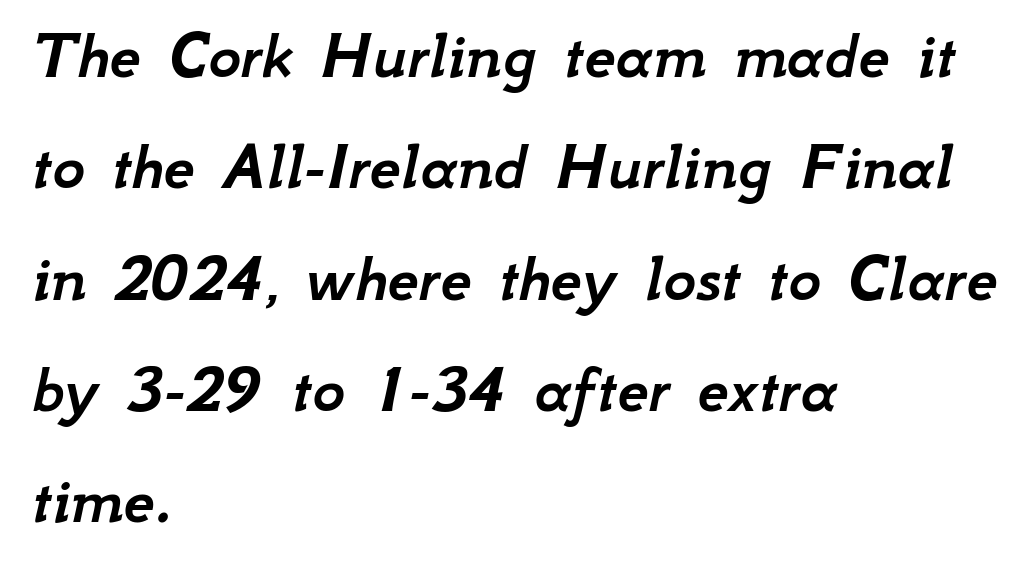
The letters advance in unequal steps, a hallmark of proportional type. The paragraph has a hard left edge and a soft right edge. Glyph-to-glyph distance matches everyday printed text. Regular leading.
